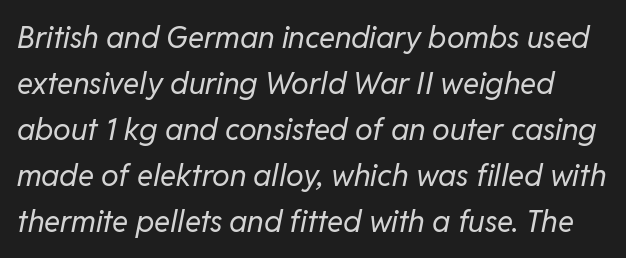
The image shows 30 px regular-weight type, italic (leaning right); set normal line spacing (1.53x), normal letter spacing, not underlined; low stroke contrast and a medium x-height.
